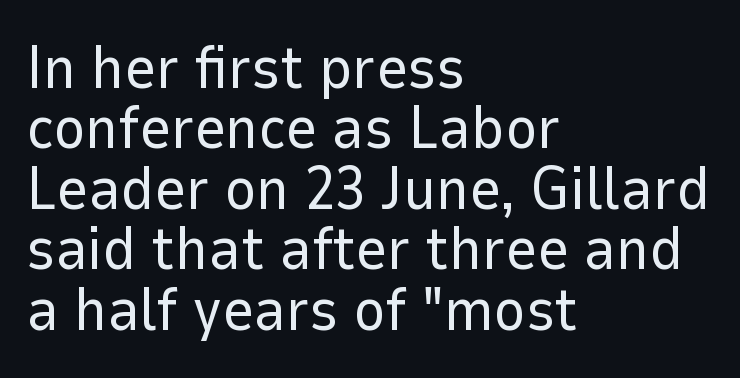
No italicization has been applied; the sample stays upright. Think of a printed novel: that variable character pitch is what you see here. Caption: face not bold, strokes unweighted. One-word summary of the alignment: left. These lines are composed in type without serifs.
